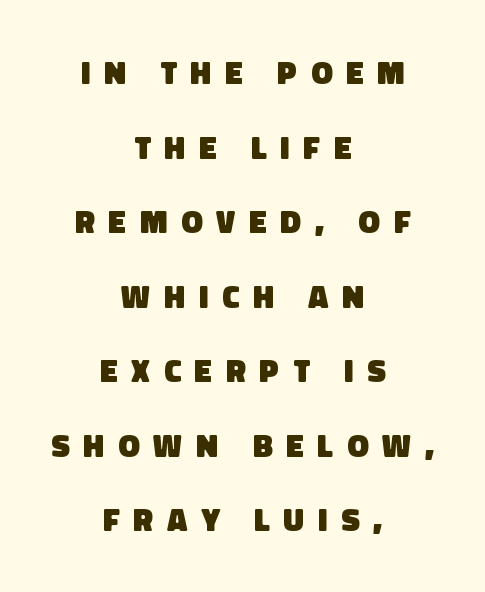
Q: Is the text bold? A: Yes.
Q: Is the typeface a serif or a sans-serif typeface? A: Sans-serif.
Q: Is the text underlined? A: No.
Q: How is the paragraph aligned? A: Centered.
Q: Is the spacing between letters normal or unusually wide? A: Unusually wide.
Q: Is the spacing between lines tight, normal or loose? A: Loose.
Q: Width (condensed, normal, or wide)? A: Normal.
Q: Stroke contrast? A: Low.
Q: x-height? A: Large.
Q: Monospaced? A: No.
